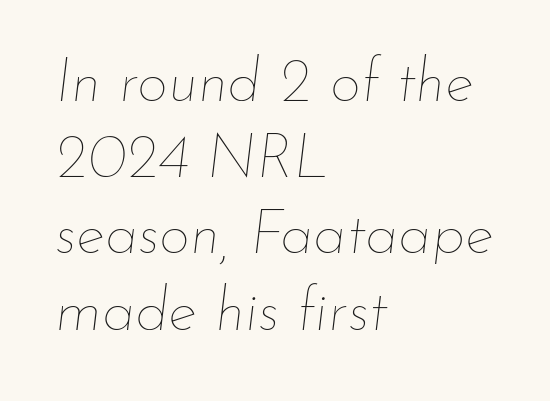
Q: Is the text bold? A: No.
Q: Is the text italic (slanted)? A: Yes, it leans right by about 7 degrees.
Q: Is the text underlined? A: No.
Q: How is the paragraph aligned? A: Left-aligned.
Q: Is the spacing between letters normal or unusually wide? A: Normal.
Q: Is the spacing between lines tight, normal or loose? A: Normal.
Q: Width (condensed, normal, or wide)? A: Normal.
Q: Stroke contrast? A: Low.
Q: x-height? A: Small.
Q: Monospaced? A: No.
